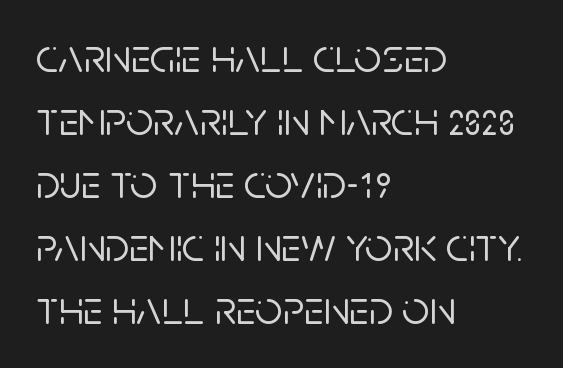
The image shows 48 px sans-serif type, upright; set left-aligned, normal line spacing (1.31x), normal letter spacing, not underlined; low stroke contrast and a large x-height.
